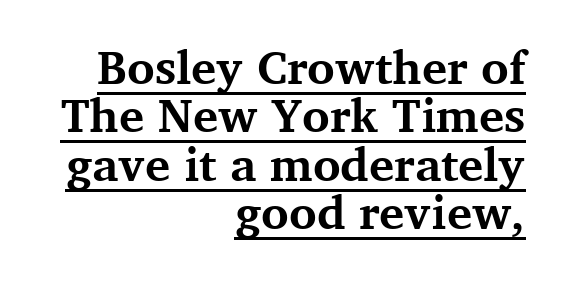
Q: Is the text bold? A: Yes.
Q: Is the text italic (slanted)? A: No, it is upright.
Q: Is the typeface a serif or a sans-serif typeface? A: Serif.
Q: Is the text underlined? A: Yes.
Q: How is the paragraph aligned? A: Right-aligned.
Q: Is the spacing between letters normal or unusually wide? A: Normal.
Q: Is the spacing between lines tight, normal or loose? A: Tight.
Q: Width (condensed, normal, or wide)? A: Normal.
Q: Stroke contrast? A: Medium.
Q: x-height? A: Medium.
Q: Monospaced? A: No.
